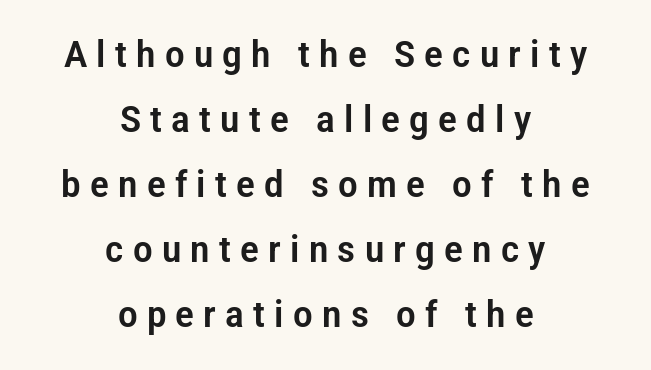
{"serif": "no", "italic": "no", "width": "condensed", "stroke_contrast": "low", "x_height": "medium", "monospaced": "no", "underline": "no", "align": "center", "line_spacing_ratio": 1.76, "letter_spacing": "wide", "letter_spacing_em": 0.25, "glyph_px": 37}
